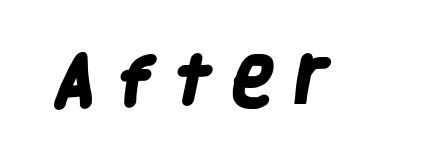
Here the designer chose a conventional face with non-uniform glyph widths. You can tell from the bare stems that sans-serif type was used. Heavy, bold letterforms. In terms of letterspacing, this is a distinctly airy, spread setting.
